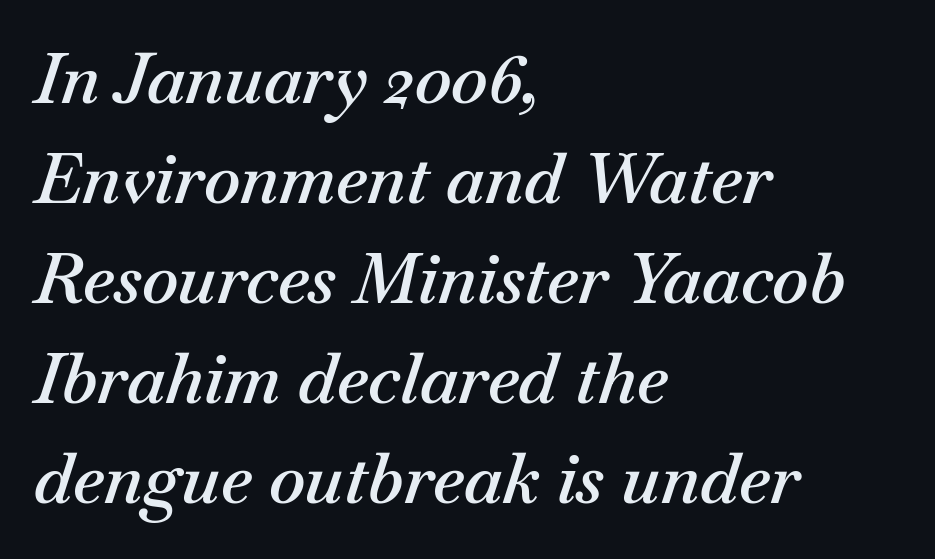
A semibold gives these letters moderate extra thickness, short of bold. Unmarked baselines from the first word to the last. The text block is weighted toward the left margin, trailing off unevenly rightward. Is this a fixed-width face? No — the glyphs have proportional, varying widths. Characters follow at the spacing the type designer built in.
